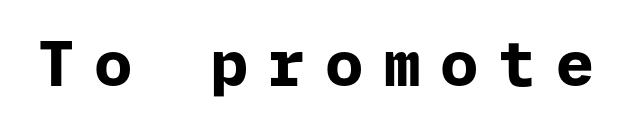
Q: Is the text bold? A: Yes.
Q: Is the text italic (slanted)? A: No, it is upright.
Q: Is the typeface a serif or a sans-serif typeface? A: Sans-serif.
Q: Is the text underlined? A: No.
Q: Is the spacing between letters normal or unusually wide? A: Unusually wide.
Q: Width (condensed, normal, or wide)? A: Normal.
Q: Stroke contrast? A: Low.
Q: x-height? A: Medium.
